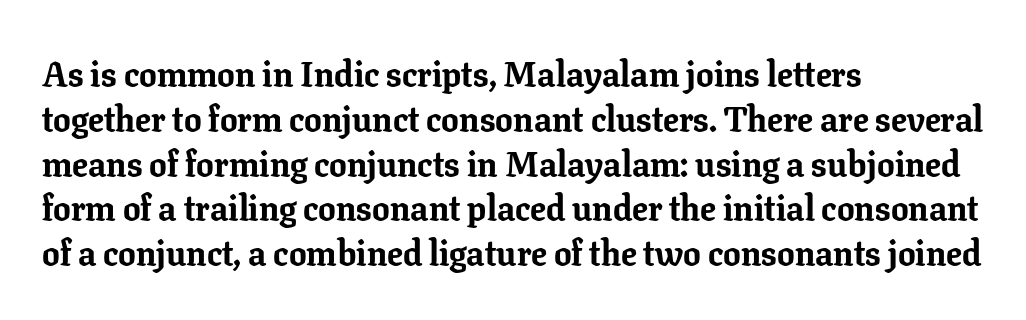
One-word summary of the alignment: left. Beneath every word, the page is bare. The type sits square on the baseline with zero lean. You'd pick this weight for a headline — it's a proper bold. Little horizontal feet cap the strokes, marking this as serif type.
